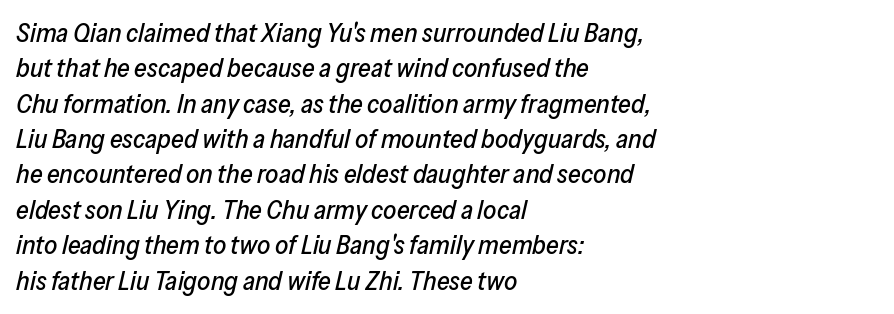
{"italic": "yes", "lean": "right", "slant_degrees": 13, "underline": "no", "align": "left", "line_spacing": "normal", "line_spacing_ratio": 1.36, "letter_spacing": "normal", "letter_spacing_em": 0.0, "glyph_px": 26}
